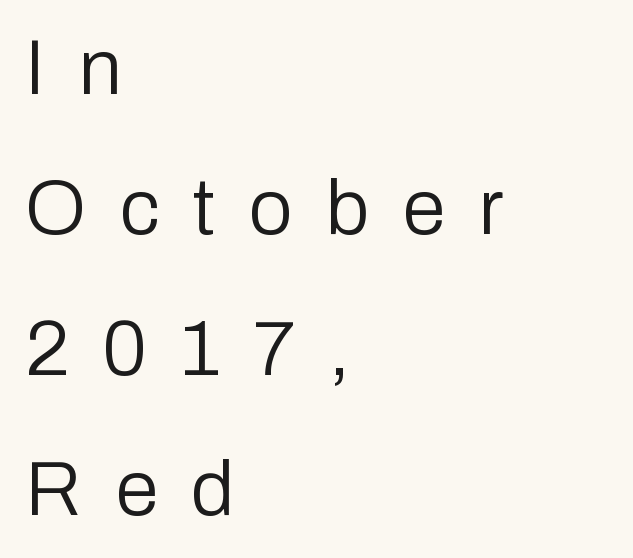
The image shows 78 px regular-weight sans-serif type, upright; set left-aligned, line spacing 1.8x, unusually wide letter spacing (+0.43 em), not underlined; low stroke contrast and a medium x-height.
